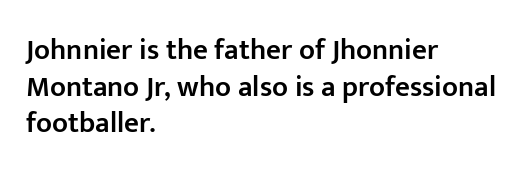
{"serif": "no", "italic": "no", "bold": "semi", "weight": "semibold", "width": "normal", "stroke_contrast": "low", "x_height": "medium", "monospaced": "no", "underline": "no", "align": "left", "line_spacing": "normal", "line_spacing_ratio": 1.26, "letter_spacing": "normal", "letter_spacing_em": 0.0, "glyph_px": 29}
